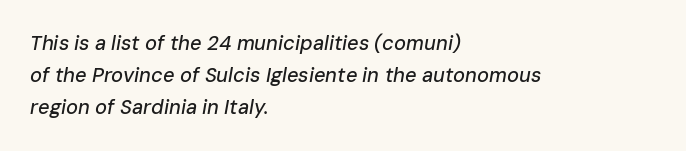
Q: Is the text italic (slanted)? A: Yes, it leans right by about 10 degrees.
Q: Is the text underlined? A: No.
Q: How is the paragraph aligned? A: Left-aligned.
Q: Is the spacing between letters normal or unusually wide? A: Normal.
Q: Is the spacing between lines tight, normal or loose? A: Normal.
